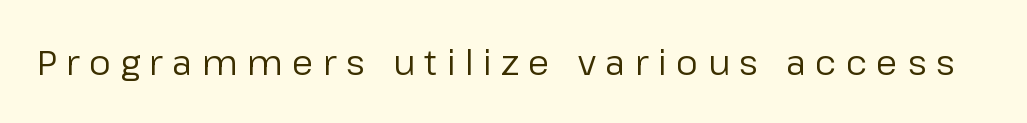
The image shows 35 px regular-weight sans-serif type, upright; set unusually wide letter spacing (+0.27 em), not underlined; low stroke contrast and a medium x-height.
